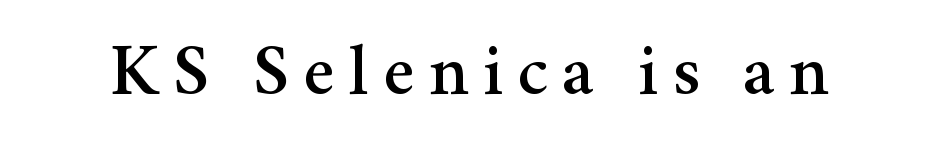
Q: Is the text italic (slanted)? A: No, it is upright.
Q: Is the typeface a serif or a sans-serif typeface? A: Serif.
Q: Is the text underlined? A: No.
Q: Width (condensed, normal, or wide)? A: Normal.
Q: Stroke contrast? A: Medium.
Q: x-height? A: Medium.
Q: Monospaced? A: No.
